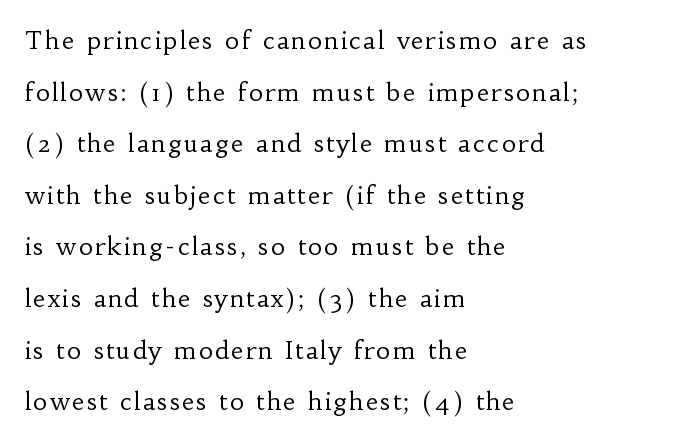
{"italic": "no", "bold": "no", "underline": "no", "align": "left", "line_spacing": "loose", "line_spacing_ratio": 2.15, "glyph_px": 24}
